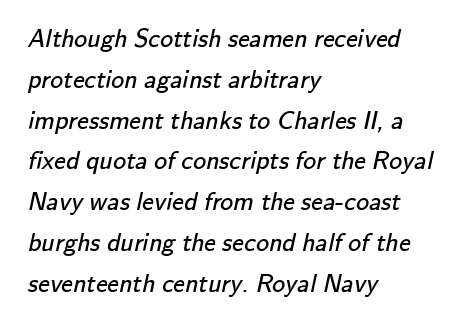
The passage shown stacks its lines at a standard gap. The characters are drawn with everyday or finer stroke widths. Line starts are locked; line ends wander. A typesetter would call this zero additional tracking. The zone under the glyphs is completely vacant.
